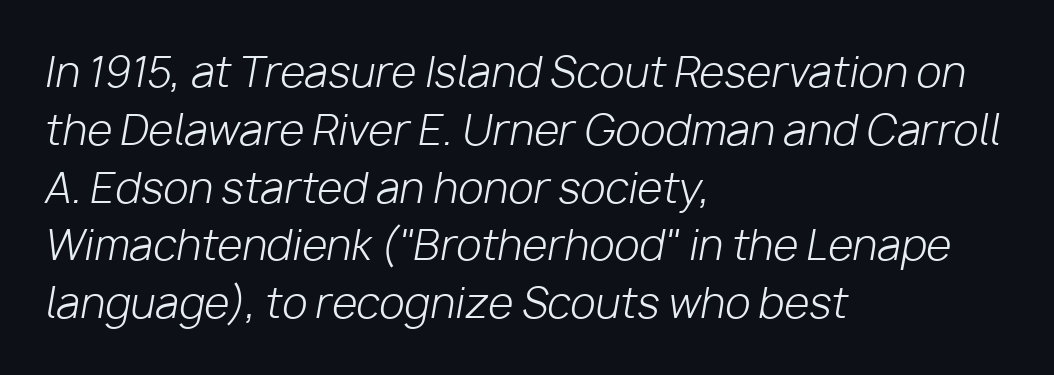
The image shows 41 px light type, italic (leaning right); set left-aligned, normal line spacing (1.41x), normal letter spacing, not underlined; low stroke contrast and a medium x-height.
